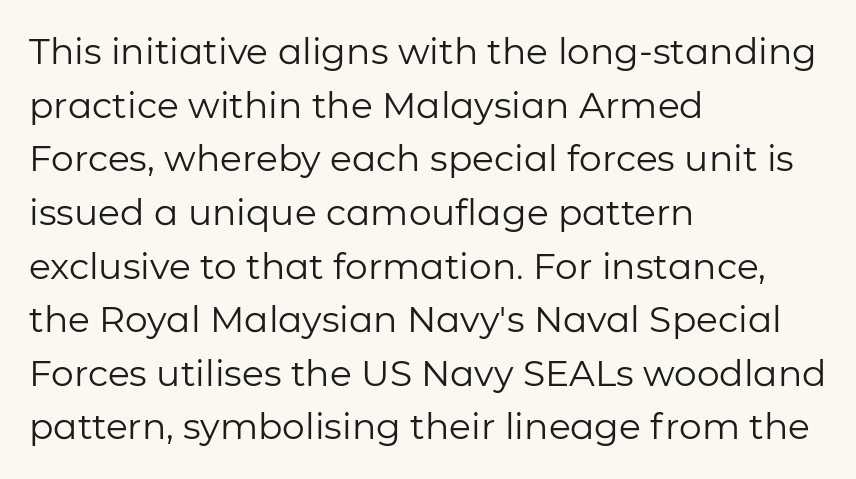
The space directly below the letters is spotless. Does the leading feel generous? No, just average. It's the straight-up-and-down kind of type. Is the type heavy? It reads as light-to-regular instead.
